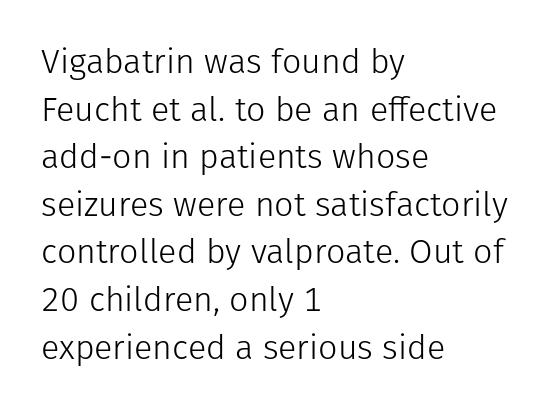
Q: Is the text bold? A: No.
Q: Is the text italic (slanted)? A: No, it is upright.
Q: Is the typeface a serif or a sans-serif typeface? A: Sans-serif.
Q: Is the text underlined? A: No.
Q: How is the paragraph aligned? A: Left-aligned.
Q: Is the spacing between letters normal or unusually wide? A: Normal.
Q: Is the spacing between lines tight, normal or loose? A: Normal.
Q: Width (condensed, normal, or wide)? A: Normal.
Q: Stroke contrast? A: Low.
Q: x-height? A: Medium.
Q: Monospaced? A: No.
